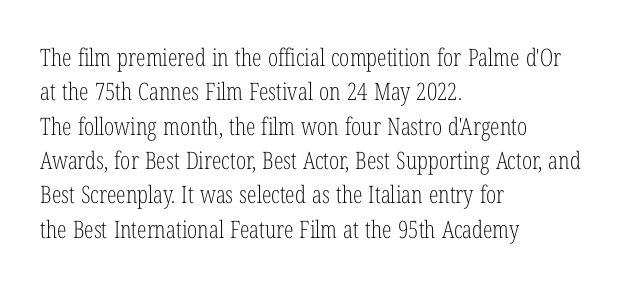
{"italic": "no", "bold": "no", "underline": "no", "align": "left", "line_spacing": "normal", "line_spacing_ratio": 1.43, "letter_spacing": "normal", "letter_spacing_em": 0.0, "glyph_px": 24}
